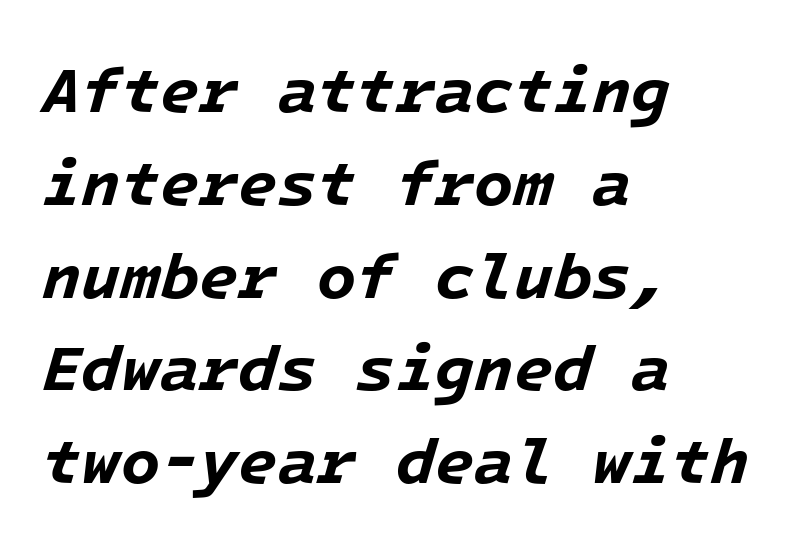
{"italic": "yes", "lean": "right", "slant_degrees": 16, "bold": "yes", "weight": "bold", "width": "normal", "stroke_contrast": "low", "x_height": "medium", "monospaced": "yes", "underline": "no", "align": "left", "line_spacing": "normal", "line_spacing_ratio": 1.45, "letter_spacing": "normal", "letter_spacing_em": 0.0, "glyph_px": 64}
